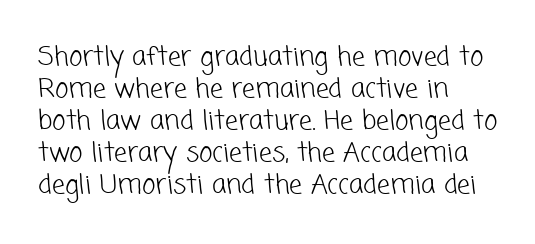
Q: Is the text bold? A: No.
Q: Is the text underlined? A: No.
Q: How is the paragraph aligned? A: Left-aligned.
Q: Is the spacing between letters normal or unusually wide? A: Normal.
